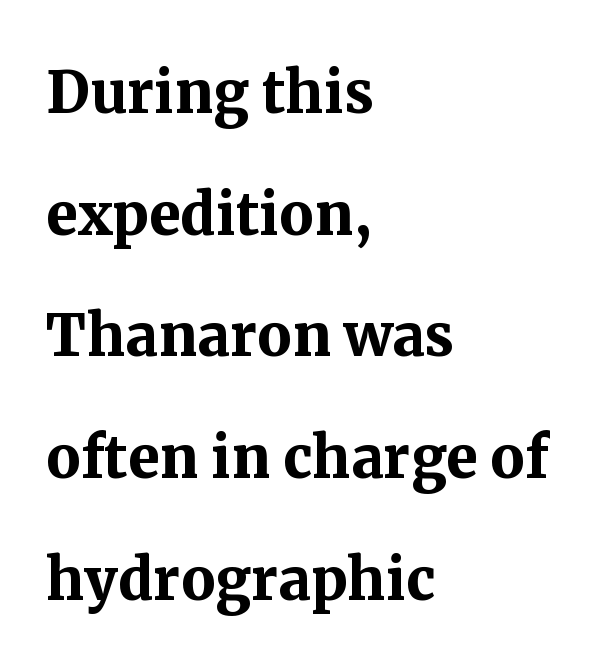
{"serif": "yes", "italic": "no", "bold": "yes", "weight": "semibold", "width": "normal", "stroke_contrast": "medium", "x_height": "medium", "monospaced": "no", "underline": "no", "align": "left", "line_spacing": "normal", "line_spacing_ratio": 1.58, "letter_spacing": "normal", "letter_spacing_em": 0.0, "glyph_px": 77}
